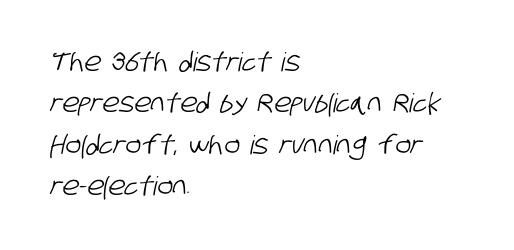
The image shows 26 px text type; set left-aligned, normal line spacing (1.59x), normal letter spacing, not underlined.
